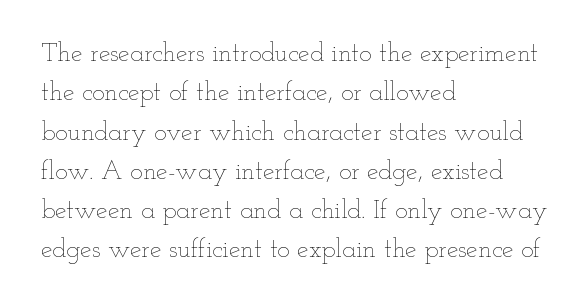
The image shows 26 px text type, upright; set left-aligned, normal line spacing (1.51x), normal letter spacing, not underlined.
